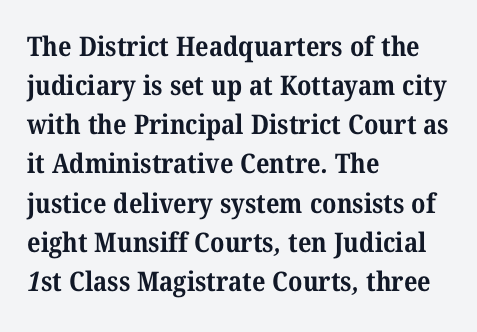
{"bold": "yes", "underline": "no", "align": "left", "line_spacing": "normal", "line_spacing_ratio": 1.45, "letter_spacing": "normal", "letter_spacing_em": 0.0, "glyph_px": 27}
